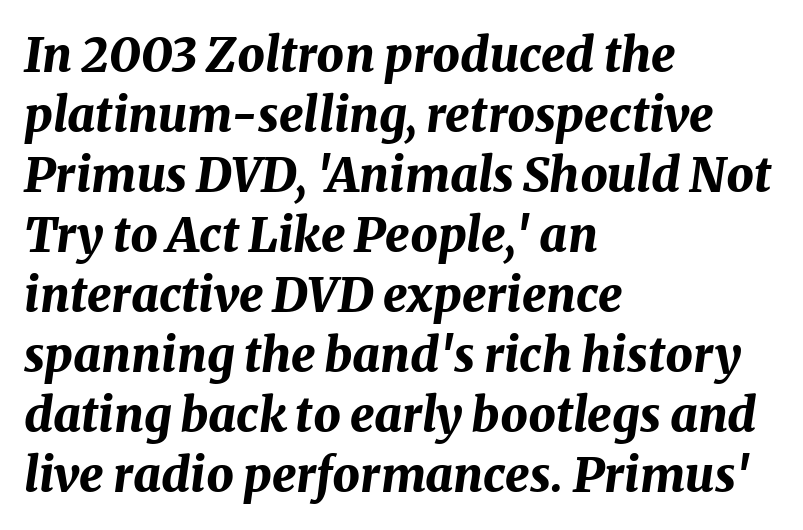
Q: Is the text bold? A: Yes.
Q: Is the text italic (slanted)? A: Yes, it leans right by about 8 degrees.
Q: Is the text underlined? A: No.
Q: How is the paragraph aligned? A: Left-aligned.
Q: Is the spacing between letters normal or unusually wide? A: Normal.
Q: Is the spacing between lines tight, normal or loose? A: Normal.
Q: Width (condensed, normal, or wide)? A: Normal.
Q: Stroke contrast? A: Medium.
Q: x-height? A: Medium.
Q: Monospaced? A: No.
